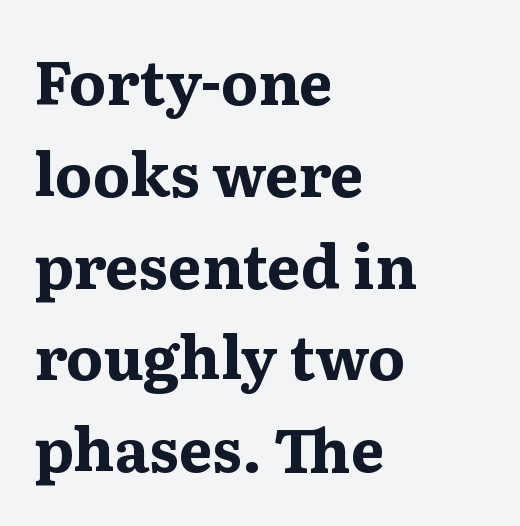
{"serif": "yes", "italic": "no", "bold": "yes", "weight": "bold", "width": "wide", "stroke_contrast": "medium", "x_height": "medium", "monospaced": "no", "underline": "no", "align": "left", "line_spacing": "normal", "line_spacing_ratio": 1.53, "letter_spacing": "normal", "letter_spacing_em": 0.0, "glyph_px": 60}
